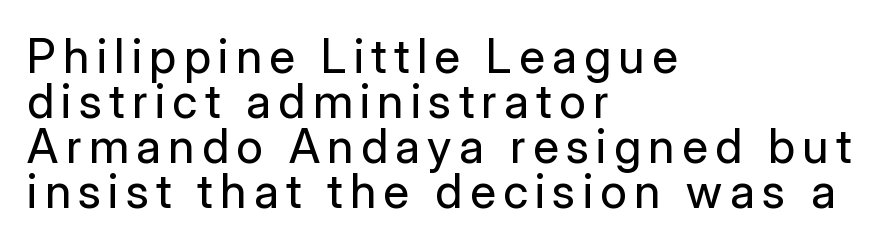
Q: Is the text bold? A: No.
Q: Is the text italic (slanted)? A: No, it is upright.
Q: Is the typeface a serif or a sans-serif typeface? A: Sans-serif.
Q: Is the text underlined? A: No.
Q: How is the paragraph aligned? A: Left-aligned.
Q: Is the spacing between lines tight, normal or loose? A: Tight.
Q: Width (condensed, normal, or wide)? A: Normal.
Q: Stroke contrast? A: Low.
Q: x-height? A: Medium.
Q: Monospaced? A: No.
